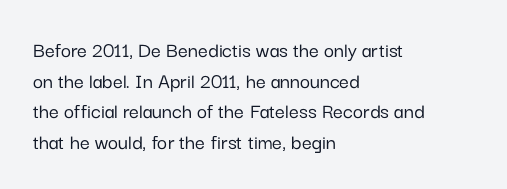
Q: Is the text italic (slanted)? A: No, it is upright.
Q: Is the text underlined? A: No.
Q: How is the paragraph aligned? A: Left-aligned.
Q: Is the spacing between letters normal or unusually wide? A: Normal.
Q: Is the spacing between lines tight, normal or loose? A: Normal.
